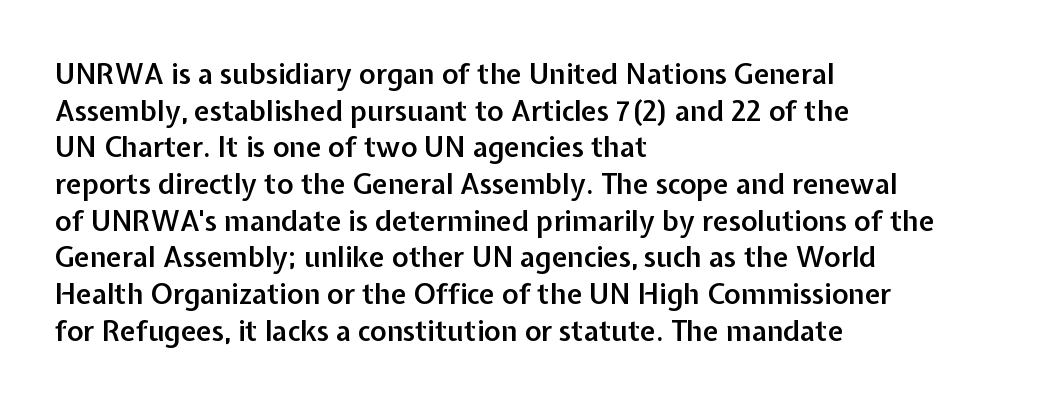
The image shows 28 px semibold sans-serif type, upright; set left-aligned, normal line spacing (1.31x), normal letter spacing, not underlined; low stroke contrast and a medium x-height.
